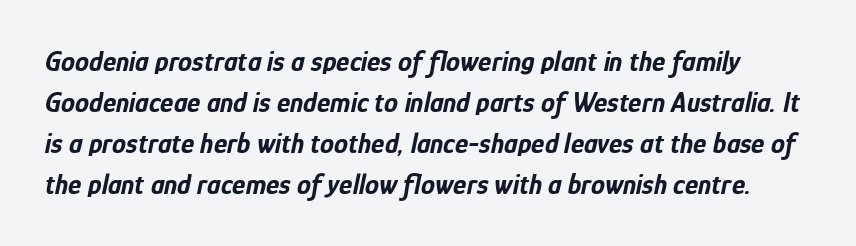
Glance below the letters and you will spot only blank space. Leading: standard. Spacing verdict: proportional, widths tailored to each character. This sample uses plain, unmodified letter spacing.
